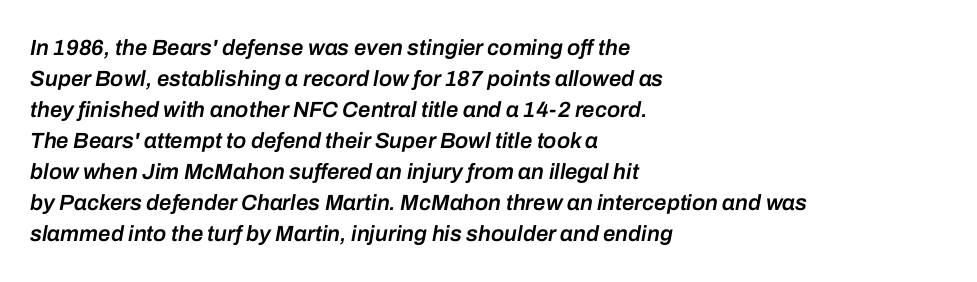
Left-aligned paragraph, ragged on the right. The whole block is typeset with a tilt. Summary of weight: moderately heavy, a semibold. Nobody drew a line under any word here.
